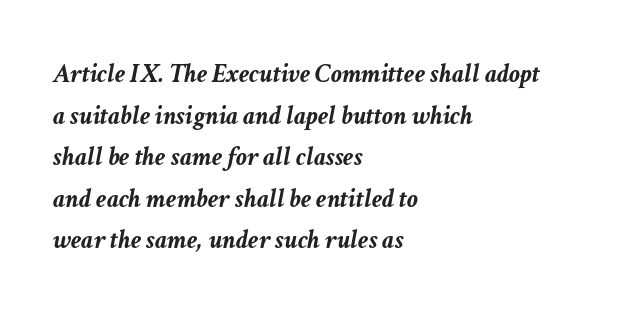
The image shows 27 px bold type, italic (leaning right); set left-aligned, normal line spacing (1.54x), normal letter spacing, not underlined.
